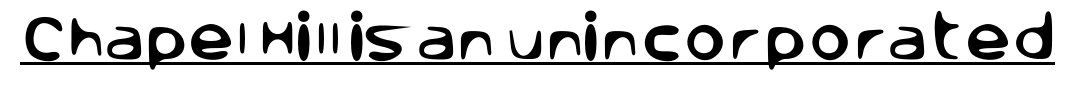
The image shows 51 px sans-serif type, upright; set normal letter spacing, underlined; low stroke contrast and a large x-height.
